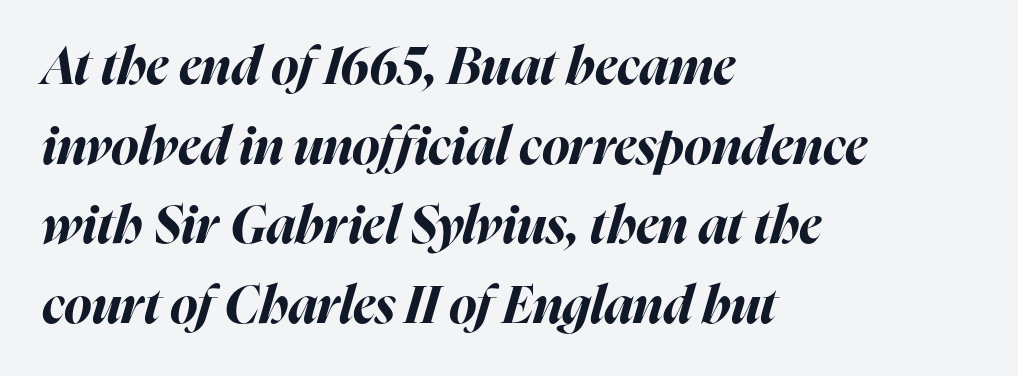
Q: Is the text bold? A: Yes.
Q: Is the text italic (slanted)? A: Yes, it leans right by about 16 degrees.
Q: Is the text underlined? A: No.
Q: How is the paragraph aligned? A: Left-aligned.
Q: Is the spacing between letters normal or unusually wide? A: Normal.
Q: Is the spacing between lines tight, normal or loose? A: Normal.
Q: Width (condensed, normal, or wide)? A: Normal.
Q: Stroke contrast? A: High.
Q: x-height? A: Medium.
Q: Monospaced? A: No.
